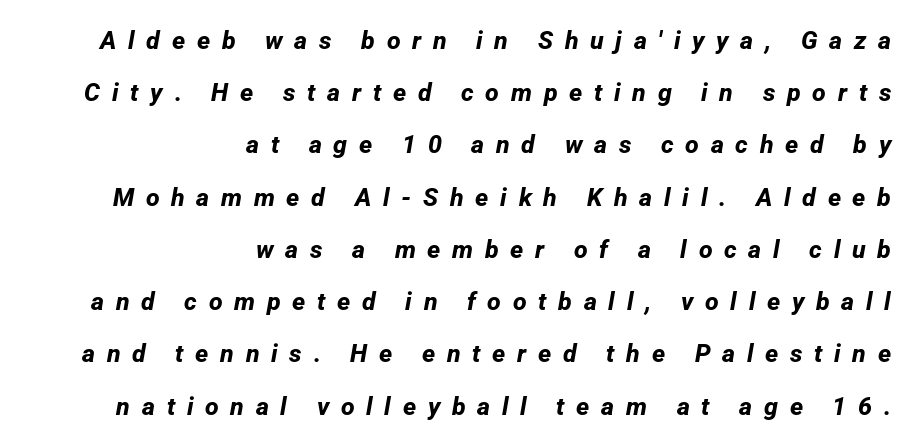
The image shows 25 px bold type; set right-aligned, loose line spacing (2.09x), unusually wide letter spacing (+0.47 em), not underlined.
